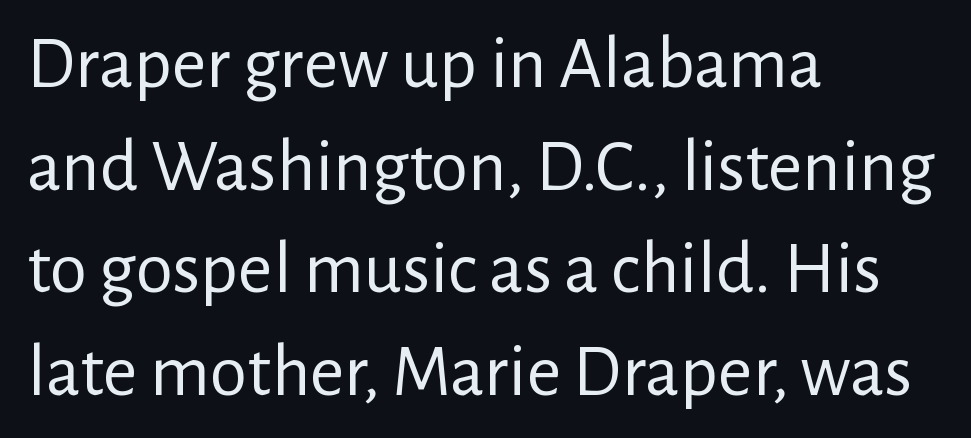
Q: Is the text bold? A: No.
Q: Is the text italic (slanted)? A: No, it is upright.
Q: Is the typeface a serif or a sans-serif typeface? A: Sans-serif.
Q: Is the text underlined? A: No.
Q: How is the paragraph aligned? A: Left-aligned.
Q: Is the spacing between letters normal or unusually wide? A: Normal.
Q: Is the spacing between lines tight, normal or loose? A: Normal.
Q: Width (condensed, normal, or wide)? A: Normal.
Q: Stroke contrast? A: Low.
Q: x-height? A: Medium.
Q: Monospaced? A: No.
